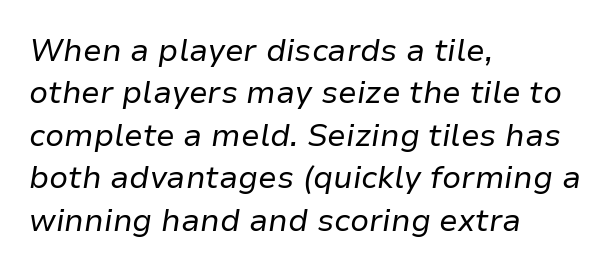
{"italic": "yes", "lean": "right", "slant_degrees": 9, "bold": "no", "weight": "regular", "width": "normal", "stroke_contrast": "low", "x_height": "medium", "monospaced": "no", "underline": "no", "align": "left", "line_spacing": "normal", "line_spacing_ratio": 1.37, "letter_spacing": "normal", "letter_spacing_em": 0.0, "glyph_px": 31}
